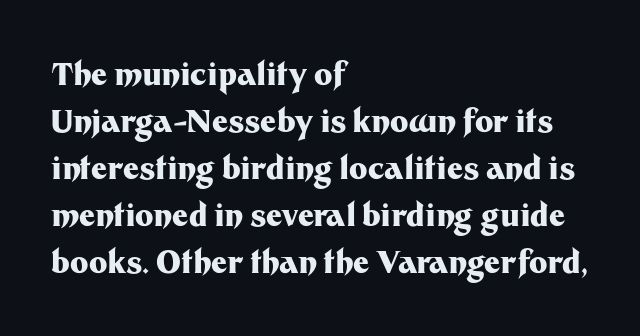
The image shows 31 px heavy sans-serif type, upright; set left-aligned, normal line spacing (1.52x), normal letter spacing, not underlined; medium stroke contrast and a medium x-height.
